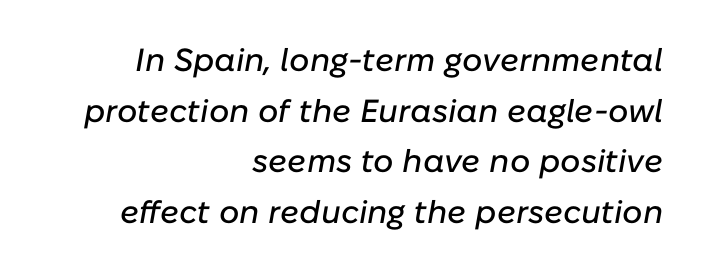
Q: Is the text italic (slanted)? A: Yes, it leans right by about 10 degrees.
Q: Is the text underlined? A: No.
Q: How is the paragraph aligned? A: Right-aligned.
Q: Is the spacing between letters normal or unusually wide? A: Normal.
Q: Is the spacing between lines tight, normal or loose? A: Normal.
Q: Width (condensed, normal, or wide)? A: Normal.
Q: Stroke contrast? A: Low.
Q: x-height? A: Medium.
Q: Monospaced? A: No.
